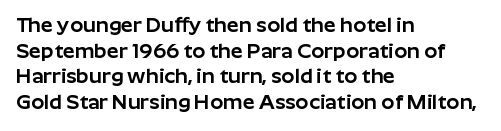
{"italic": "no", "underline": "no", "align": "left", "line_spacing_ratio": 1.22, "letter_spacing": "normal", "letter_spacing_em": 0.0, "glyph_px": 21}
